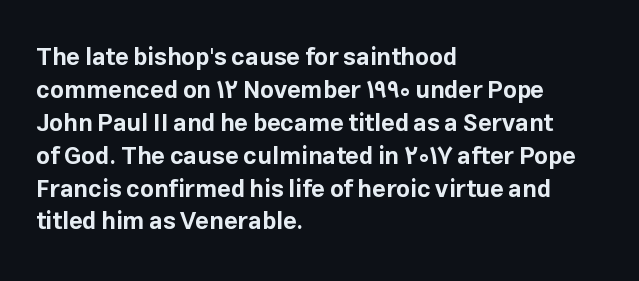
The tracking reads as untouched default to a designer's eye. Check the space under the baseline: it is left empty. The letters stand straight up with perfectly vertical stems. Each line starts at the same left margin while the right side varies. Weight check: bold — yes, fully. These lines sit exactly where default settings would place them.
